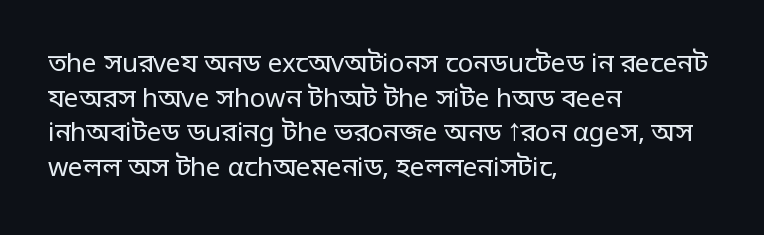
Q: Is the text bold? A: No.
Q: Is the text italic (slanted)? A: No, it is upright.
Q: Is the text underlined? A: No.
Q: How is the paragraph aligned? A: Left-aligned.
Q: Is the spacing between letters normal or unusually wide? A: Normal.
Q: Is the spacing between lines tight, normal or loose? A: Normal.
